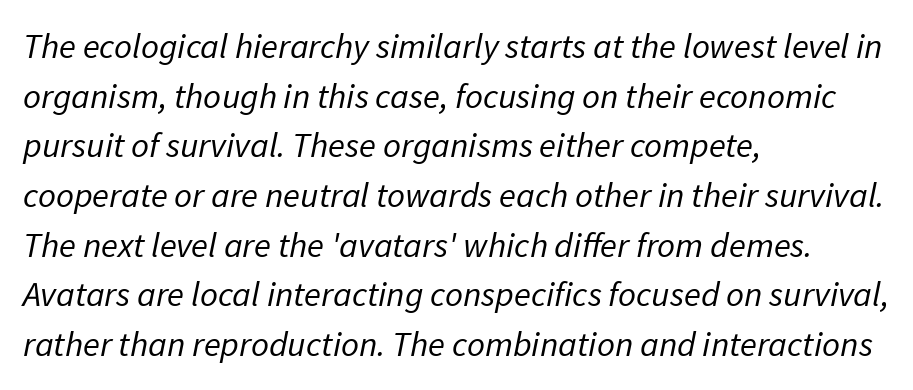
Q: Is the text bold? A: No.
Q: Is the typeface a serif or a sans-serif typeface? A: Sans-serif.
Q: Is the text underlined? A: No.
Q: How is the paragraph aligned? A: Left-aligned.
Q: Is the spacing between letters normal or unusually wide? A: Normal.
Q: Is the spacing between lines tight, normal or loose? A: Normal.
Q: Width (condensed, normal, or wide)? A: Normal.
Q: Stroke contrast? A: Low.
Q: x-height? A: Medium.
Q: Monospaced? A: No.
